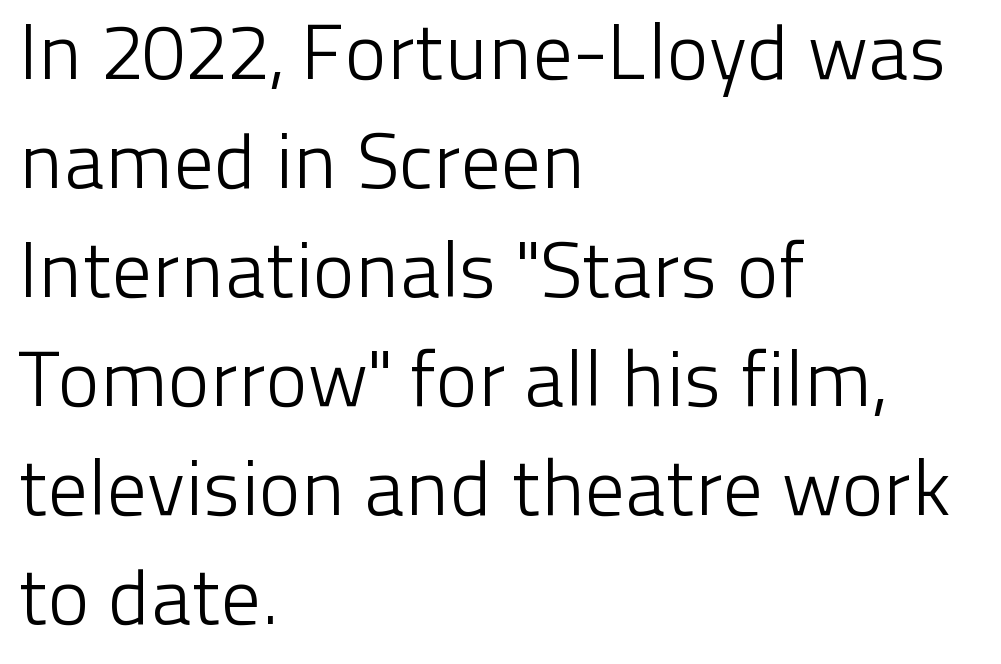
{"serif": "no", "italic": "no", "bold": "no", "weight": "light", "width": "normal", "stroke_contrast": "low", "x_height": "medium", "monospaced": "no", "underline": "no", "align": "left", "line_spacing": "normal", "line_spacing_ratio": 1.38, "letter_spacing": "normal", "letter_spacing_em": 0.0, "glyph_px": 79}
